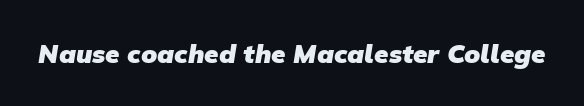
Q: Is the text bold? A: Yes.
Q: Is the text underlined? A: No.
Q: Is the spacing between letters normal or unusually wide? A: Normal.
